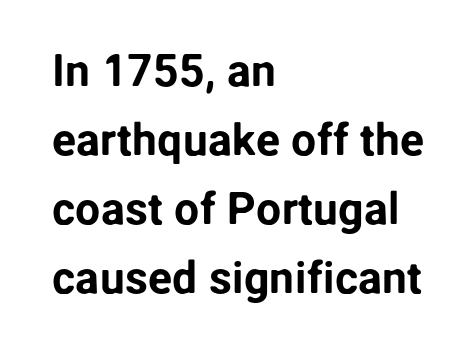
Characters follow at the spacing the type designer built in. No italicization has been applied; the sample stays upright. Looks like regular typesetting: each glyph gets only the width it needs. The vertical gap from one line to the next is medium.
